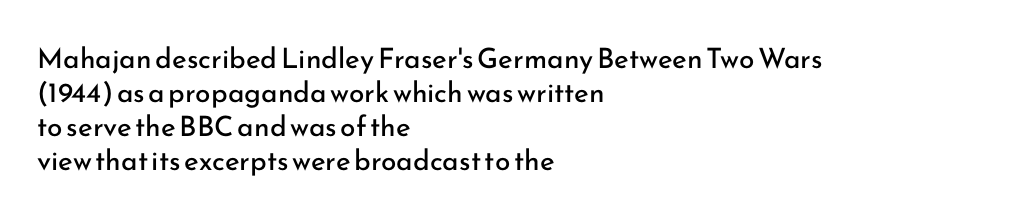
The image shows 28 px regular-weight sans-serif type, upright; set left-aligned, line spacing 1.22x, normal letter spacing, not underlined; low stroke contrast and a small x-height.
